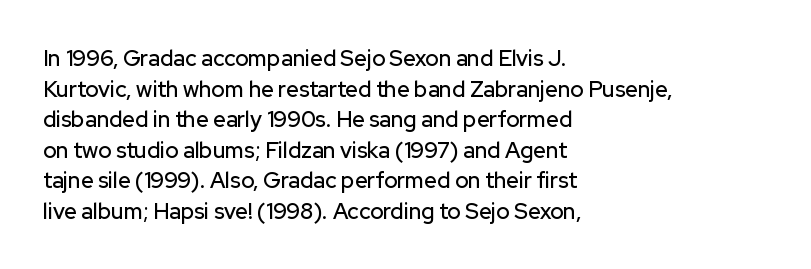
The image shows 22 px text type, upright; set left-aligned, normal line spacing (1.39x), normal letter spacing, not underlined.
